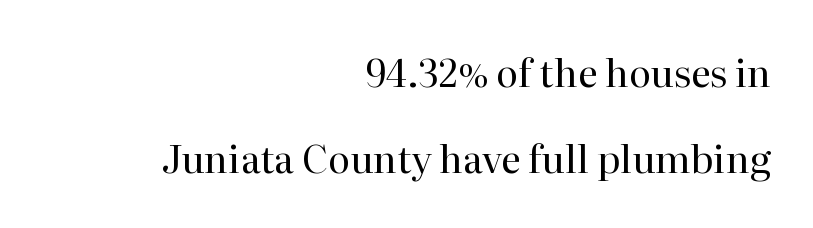
The image shows 38 px regular-weight serif type, upright; set right-aligned, loose line spacing (2.27x), normal letter spacing, not underlined; high stroke contrast and a medium x-height.
